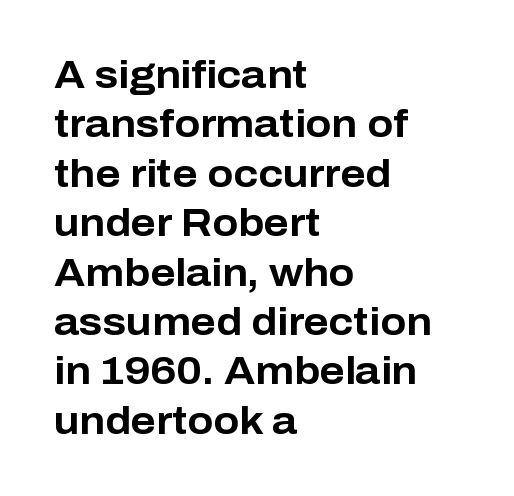
{"serif": "no", "italic": "no", "bold": "yes", "weight": "bold", "width": "normal", "stroke_contrast": "low", "x_height": "medium", "monospaced": "no", "underline": "no", "align": "left", "line_spacing": "normal", "line_spacing_ratio": 1.3, "letter_spacing": "normal", "letter_spacing_em": 0.0, "glyph_px": 38}
